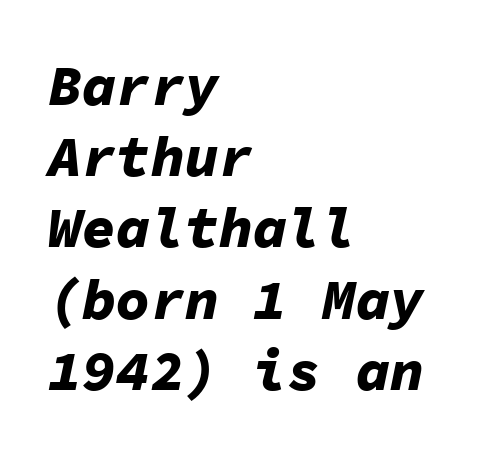
Strong, thick strokes mark this as bold type. Compared with ordinary roman type, these characters are visibly tilted. The rag falls on the right side of this text block. The rows are spaced the way most documents space them. Any mark beneath the type? The region is blank.
